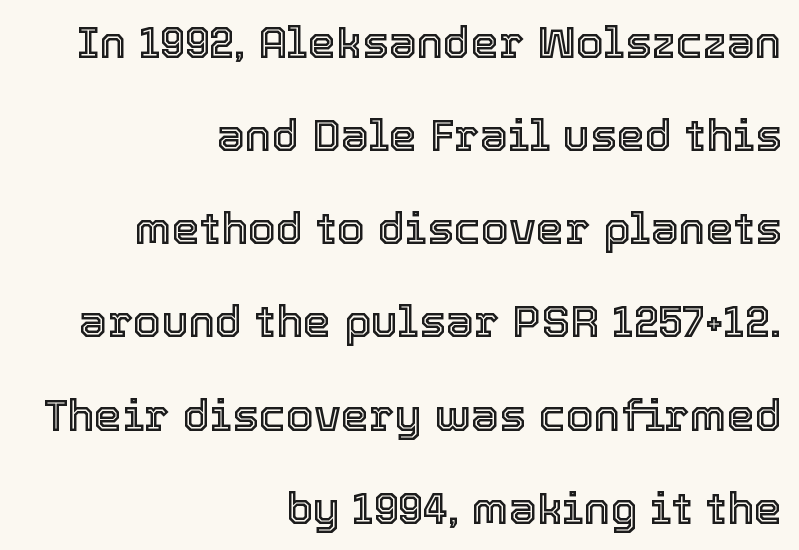
The image shows 45 px text type, upright; set right-aligned, loose line spacing (2.07x), normal letter spacing, not underlined; a medium x-height.
